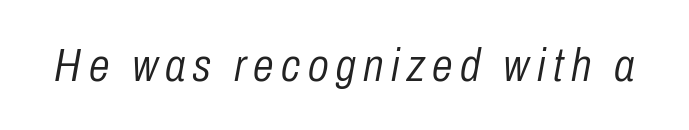
The image shows 47 px light, condensed type, italic (leaning right); set not underlined; low stroke contrast and a medium x-height.
